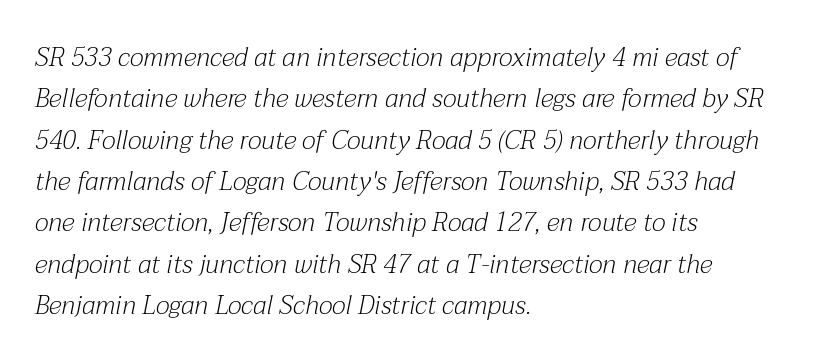
Q: Is the text bold? A: No.
Q: Is the text italic (slanted)? A: Yes, it leans right by about 12 degrees.
Q: Is the text underlined? A: No.
Q: How is the paragraph aligned? A: Left-aligned.
Q: Is the spacing between letters normal or unusually wide? A: Normal.
Q: Is the spacing between lines tight, normal or loose? A: Normal.
